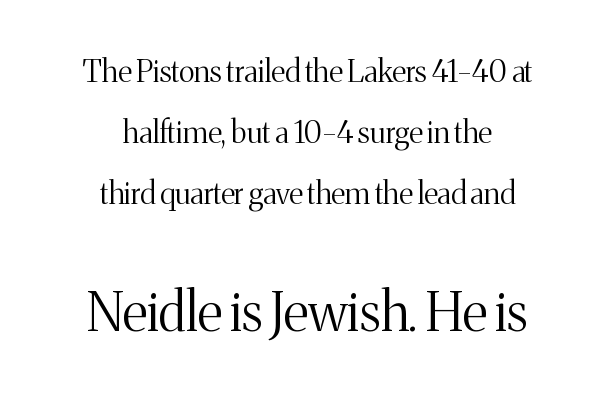
Q: Is the text bold? A: No.
Q: Is the text italic (slanted)? A: No, it is upright.
Q: Is the typeface a serif or a sans-serif typeface? A: Serif.
Q: Is the text underlined? A: No.
Q: How is the paragraph aligned? A: Centered.
Q: Is the spacing between letters normal or unusually wide? A: Normal.
Q: Is the spacing between lines tight, normal or loose? A: Loose.
Q: Which block of text is set in a larger size, the first (top) or the second (bottom)? A: The second (bottom) one.
Q: Width (condensed, normal, or wide)? A: Normal.
Q: Stroke contrast? A: Medium.
Q: x-height? A: Medium.
Q: Monospaced? A: No.
